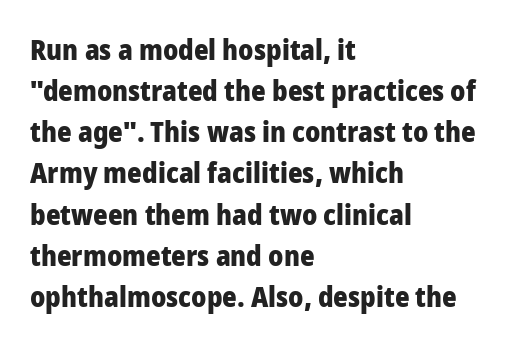
Q: Is the text bold? A: Yes.
Q: Is the text italic (slanted)? A: No, it is upright.
Q: Is the typeface a serif or a sans-serif typeface? A: Sans-serif.
Q: Is the text underlined? A: No.
Q: How is the paragraph aligned? A: Left-aligned.
Q: Is the spacing between letters normal or unusually wide? A: Normal.
Q: Is the spacing between lines tight, normal or loose? A: Normal.
Q: Width (condensed, normal, or wide)? A: Normal.
Q: Stroke contrast? A: Low.
Q: x-height? A: Medium.
Q: Monospaced? A: No.
